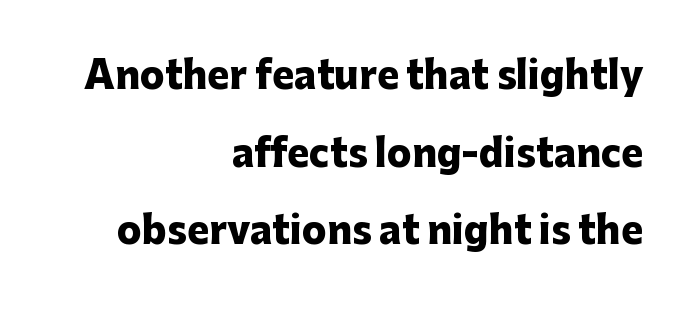
The image shows 37 px heavy sans-serif type, upright; set right-aligned, loose line spacing (2.1x), normal letter spacing, not underlined; low stroke contrast and a medium x-height.
